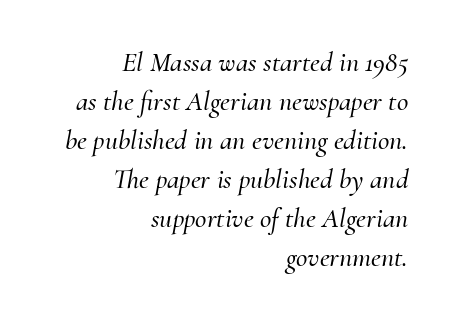
A typesetter would call this zero additional tracking. Reading down the column, the eye jumps a familiar distance to each next line. You can tell from the footed stems that serif type was used. This sample is right-justified, so line beginnings fall wherever the words allow.
